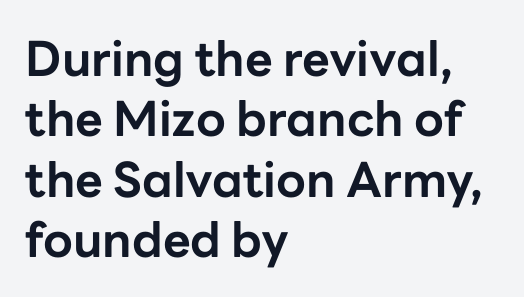
Q: Is the text bold? A: Yes.
Q: Is the text italic (slanted)? A: No, it is upright.
Q: Is the typeface a serif or a sans-serif typeface? A: Sans-serif.
Q: Is the text underlined? A: No.
Q: How is the paragraph aligned? A: Left-aligned.
Q: Is the spacing between letters normal or unusually wide? A: Normal.
Q: Is the spacing between lines tight, normal or loose? A: Normal.
Q: Width (condensed, normal, or wide)? A: Normal.
Q: Stroke contrast? A: Low.
Q: x-height? A: Medium.
Q: Monospaced? A: No.
